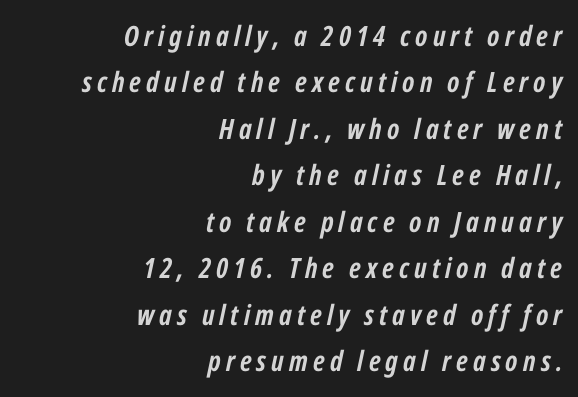
The image shows 28 px semibold, condensed type, italic (leaning right); set right-aligned, normal line spacing (1.66x), not underlined; low stroke contrast and a medium x-height.
